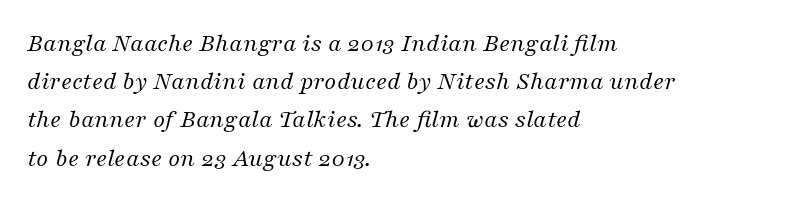
The image shows 26 px text type, italic (leaning right); set left-aligned, normal line spacing (1.47x), normal letter spacing, not underlined.
